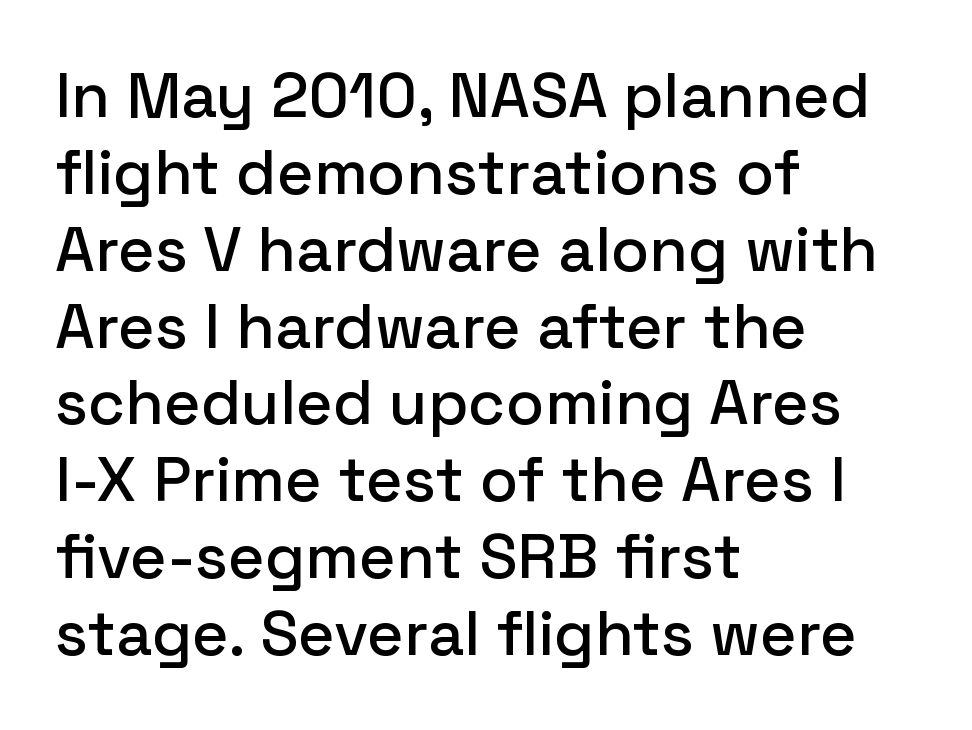
Q: Is the text italic (slanted)? A: No, it is upright.
Q: Is the typeface a serif or a sans-serif typeface? A: Sans-serif.
Q: Is the text underlined? A: No.
Q: How is the paragraph aligned? A: Left-aligned.
Q: Is the spacing between letters normal or unusually wide? A: Normal.
Q: Width (condensed, normal, or wide)? A: Normal.
Q: Stroke contrast? A: Low.
Q: x-height? A: Medium.
Q: Monospaced? A: No.
